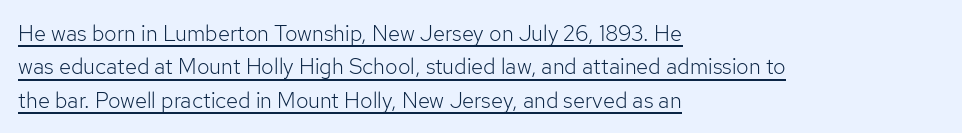
{"italic": "no", "bold": "no", "underline": "yes", "align": "left", "line_spacing": "normal", "line_spacing_ratio": 1.52, "letter_spacing": "normal", "letter_spacing_em": 0.0, "glyph_px": 22}
